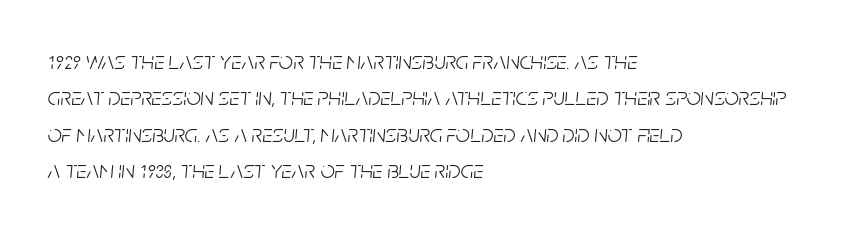
There is no visible air inserted between adjacent glyphs. Baseline-to-baseline distance is the conventional proportion of letter height. Does the copy run flush right? No — it runs flush left. Stroke mass is kept to a normal reading level or below. The glyphs are unaccompanied by any horizontal stroke below them. Italic: yes, the glyphs are oblique.
